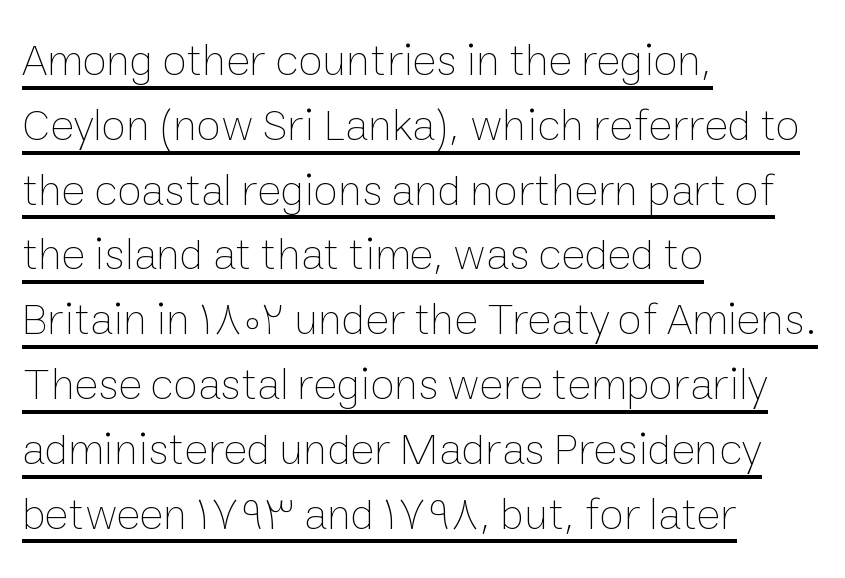
Q: Is the text bold? A: No.
Q: Is the text italic (slanted)? A: No, it is upright.
Q: Is the text underlined? A: Yes.
Q: How is the paragraph aligned? A: Left-aligned.
Q: Is the spacing between letters normal or unusually wide? A: Normal.
Q: Is the spacing between lines tight, normal or loose? A: Normal.
Q: Width (condensed, normal, or wide)? A: Normal.
Q: Stroke contrast? A: Low.
Q: x-height? A: Medium.
Q: Monospaced? A: No.
